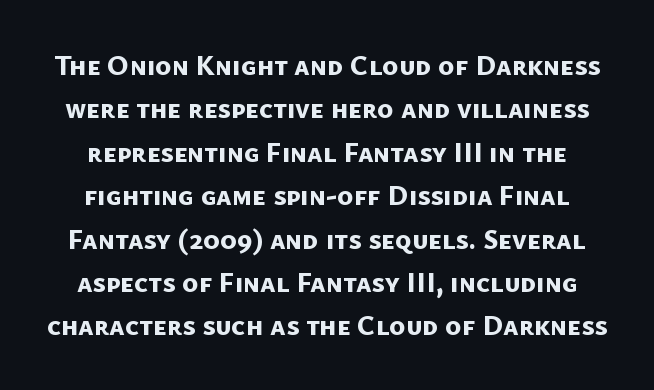
The designer went with a sans here, leaving each stem footless. Vertical spacing — default. Is the type bold? Yes — the strokes are clearly thick and heavy. Clear beneath every line of the passage. Look at the tracking — it's just the regular setting, nothing added.
